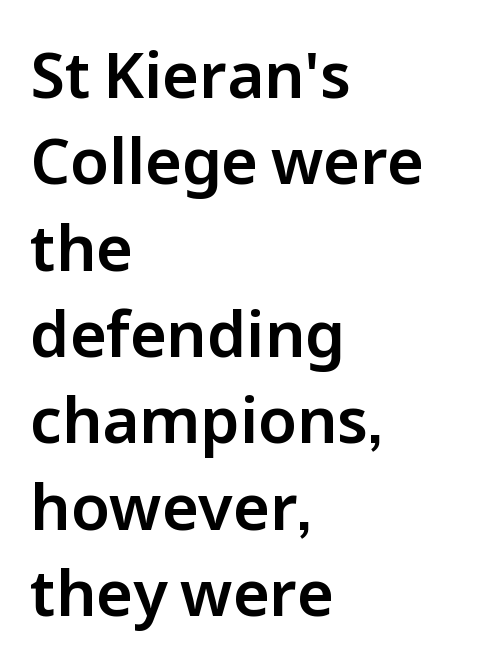
The image shows 63 px sans-serif type, upright; set left-aligned, normal line spacing (1.37x), normal letter spacing, not underlined; low stroke contrast and a medium x-height.
